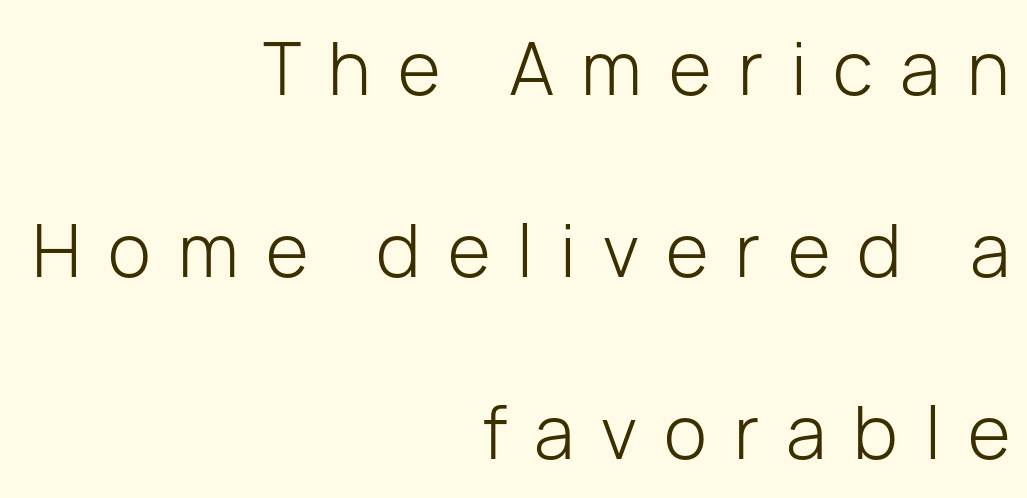
Q: Is the text bold? A: No.
Q: Is the text italic (slanted)? A: No, it is upright.
Q: Is the typeface a serif or a sans-serif typeface? A: Sans-serif.
Q: Is the text underlined? A: No.
Q: How is the paragraph aligned? A: Right-aligned.
Q: Is the spacing between letters normal or unusually wide? A: Unusually wide.
Q: Is the spacing between lines tight, normal or loose? A: Loose.
Q: Width (condensed, normal, or wide)? A: Normal.
Q: Stroke contrast? A: Low.
Q: x-height? A: Medium.
Q: Monospaced? A: No.
